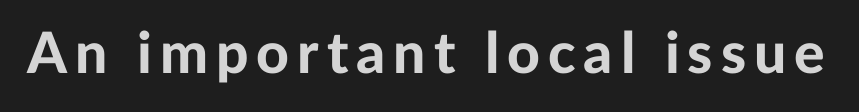
Q: Is the text bold? A: Yes.
Q: Is the text italic (slanted)? A: No, it is upright.
Q: Is the typeface a serif or a sans-serif typeface? A: Sans-serif.
Q: Is the text underlined? A: No.
Q: Width (condensed, normal, or wide)? A: Normal.
Q: Stroke contrast? A: Low.
Q: x-height? A: Medium.
Q: Monospaced? A: No.
